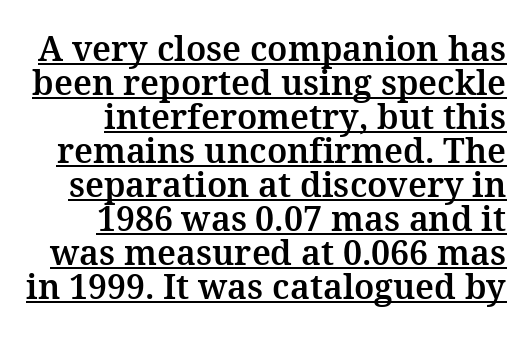
Q: Is the text italic (slanted)? A: No, it is upright.
Q: Is the typeface a serif or a sans-serif typeface? A: Serif.
Q: Is the text underlined? A: Yes.
Q: How is the paragraph aligned? A: Right-aligned.
Q: Is the spacing between letters normal or unusually wide? A: Normal.
Q: Is the spacing between lines tight, normal or loose? A: Tight.
Q: Width (condensed, normal, or wide)? A: Normal.
Q: Stroke contrast? A: Medium.
Q: x-height? A: Medium.
Q: Monospaced? A: No.
